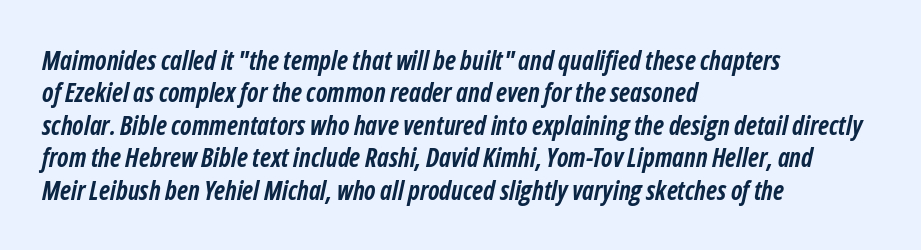
Q: Is the text bold? A: Yes.
Q: Is the text italic (slanted)? A: Yes, it leans right by about 12 degrees.
Q: Is the text underlined? A: No.
Q: How is the paragraph aligned? A: Left-aligned.
Q: Is the spacing between letters normal or unusually wide? A: Normal.
Q: Is the spacing between lines tight, normal or loose? A: Normal.
